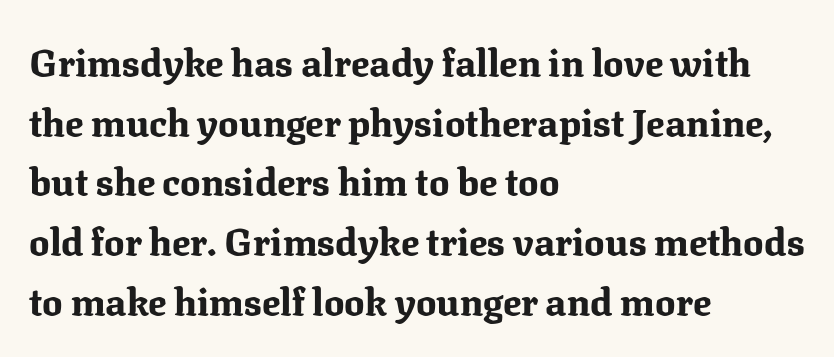
Q: Is the text bold? A: Yes.
Q: Is the text italic (slanted)? A: No, it is upright.
Q: Is the typeface a serif or a sans-serif typeface? A: Serif.
Q: Is the text underlined? A: No.
Q: How is the paragraph aligned? A: Left-aligned.
Q: Is the spacing between letters normal or unusually wide? A: Normal.
Q: Is the spacing between lines tight, normal or loose? A: Normal.
Q: Width (condensed, normal, or wide)? A: Normal.
Q: Stroke contrast? A: Medium.
Q: x-height? A: Medium.
Q: Monospaced? A: No.
